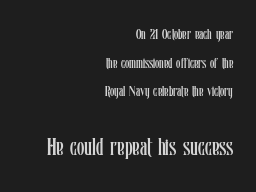
Q: Is the text bold? A: No.
Q: Is the text italic (slanted)? A: No, it is upright.
Q: Is the text underlined? A: No.
Q: How is the paragraph aligned? A: Right-aligned.
Q: Is the spacing between letters normal or unusually wide? A: Normal.
Q: Is the spacing between lines tight, normal or loose? A: Loose.
Q: Which block of text is set in a larger size, the first (top) or the second (bottom)? A: The second (bottom) one.
